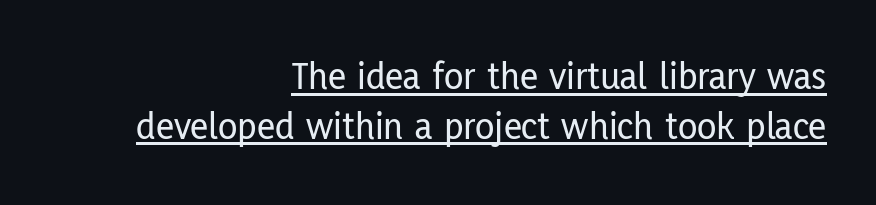
The rendered words wear a rule along their underside. The lines are quadded right. Every character sits straight up, as roman type does. Think of a printed novel: that variable character pitch is what you see here. Observe the ordinary spacing: letters are neighbours, not strangers. The glyphs in this specimen are sans serif.
